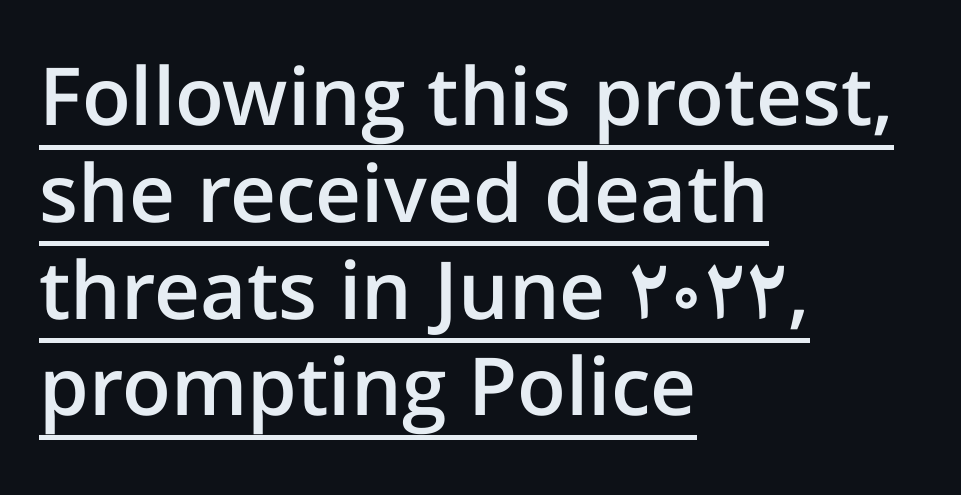
{"serif": "no", "italic": "no", "bold": "semi", "weight": "semibold", "width": "normal", "stroke_contrast": "low", "x_height": "medium", "monospaced": "no", "underline": "yes", "align": "left", "line_spacing_ratio": 1.21, "letter_spacing": "normal", "letter_spacing_em": 0.0, "glyph_px": 80}
